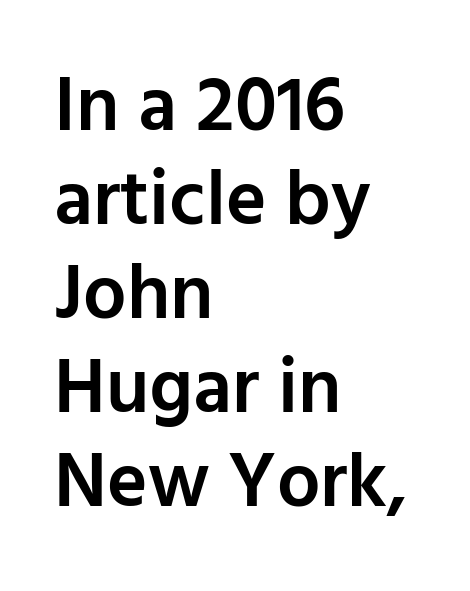
These lines are set flush left with a ragged right edge. Note: no serifs on the glyphs. Proportional: the letters do not fall into vertical columns. You could call the tracking neutral — neither tight nor loose.
